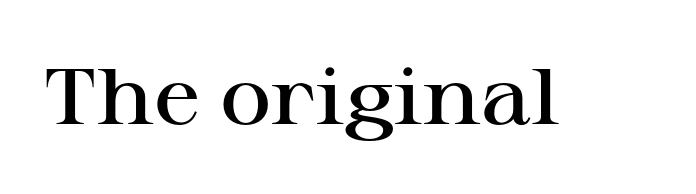
{"serif": "yes", "italic": "no", "bold": "semi", "weight": "semibold", "width": "wide", "stroke_contrast": "high", "x_height": "medium", "monospaced": "no", "underline": "no", "letter_spacing": "normal", "letter_spacing_em": 0.0, "glyph_px": 79}
